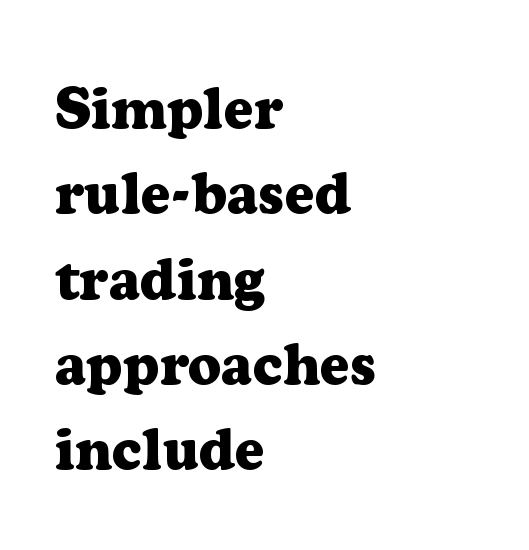
Q: Is the text bold? A: Yes.
Q: Is the text italic (slanted)? A: No, it is upright.
Q: Is the typeface a serif or a sans-serif typeface? A: Serif.
Q: Is the text underlined? A: No.
Q: How is the paragraph aligned? A: Left-aligned.
Q: Is the spacing between letters normal or unusually wide? A: Normal.
Q: Is the spacing between lines tight, normal or loose? A: Normal.
Q: Width (condensed, normal, or wide)? A: Normal.
Q: Stroke contrast? A: Low.
Q: x-height? A: Medium.
Q: Monospaced? A: No.
